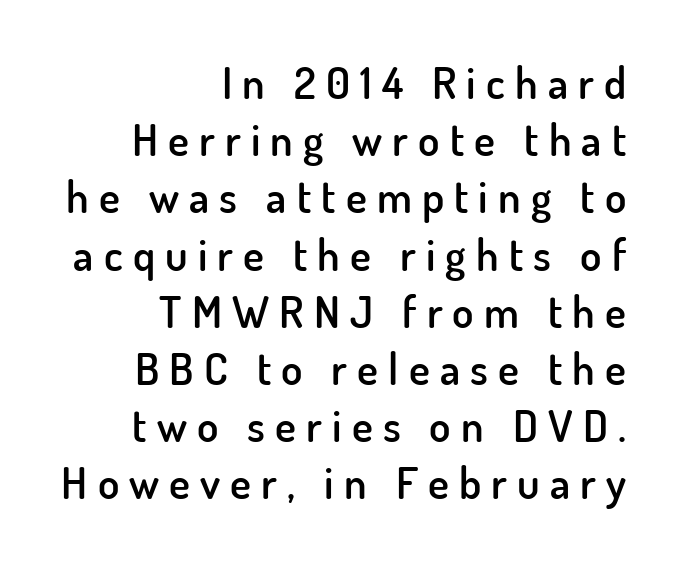
{"serif": "no", "italic": "no", "bold": "semi", "weight": "semibold", "width": "normal", "stroke_contrast": "low", "x_height": "small", "monospaced": "no", "underline": "no", "align": "right", "line_spacing": "normal", "line_spacing_ratio": 1.3, "letter_spacing": "wide", "letter_spacing_em": 0.23, "glyph_px": 44}
